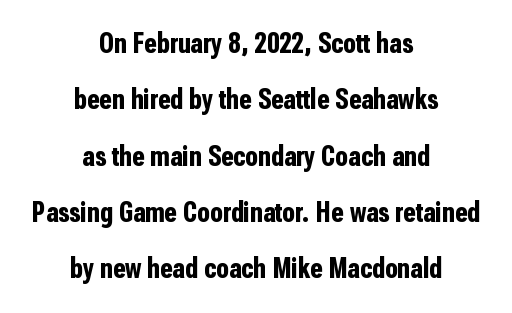
{"serif": "no", "italic": "no", "bold": "yes", "weight": "bold", "width": "condensed", "stroke_contrast": "low", "x_height": "medium", "monospaced": "no", "underline": "no", "align": "center", "line_spacing": "loose", "line_spacing_ratio": 1.94, "letter_spacing": "normal", "letter_spacing_em": 0.0, "glyph_px": 29}
